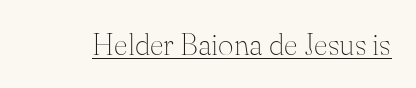
The image shows 30 px thin serif type, upright; set normal letter spacing, underlined; medium stroke contrast and a small x-height.
